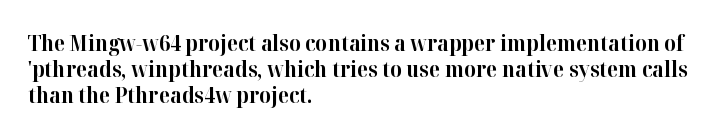
{"italic": "no", "bold": "yes", "underline": "no", "align": "left", "line_spacing_ratio": 1.24, "letter_spacing": "normal", "letter_spacing_em": 0.0, "glyph_px": 21}
